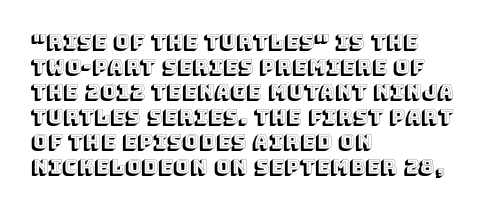
Q: Is the text italic (slanted)? A: No, it is upright.
Q: Is the text underlined? A: No.
Q: How is the paragraph aligned? A: Left-aligned.
Q: Is the spacing between letters normal or unusually wide? A: Normal.
Q: Is the spacing between lines tight, normal or loose? A: Normal.
